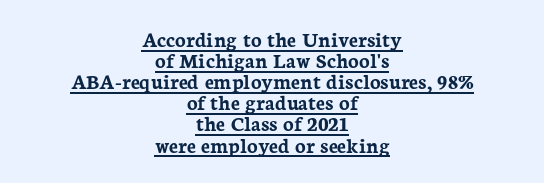
The rendered words wear a rule along their underside. Look at the stroke-to-counter ratio: heavy, a bold. This sample uses plain, unmodified letter spacing. Compared with typical paragraphs, the rows here are closer together. Does the copy run flush right? No — it is centered line by line. Ascenders rise straight up at ninety degrees.
